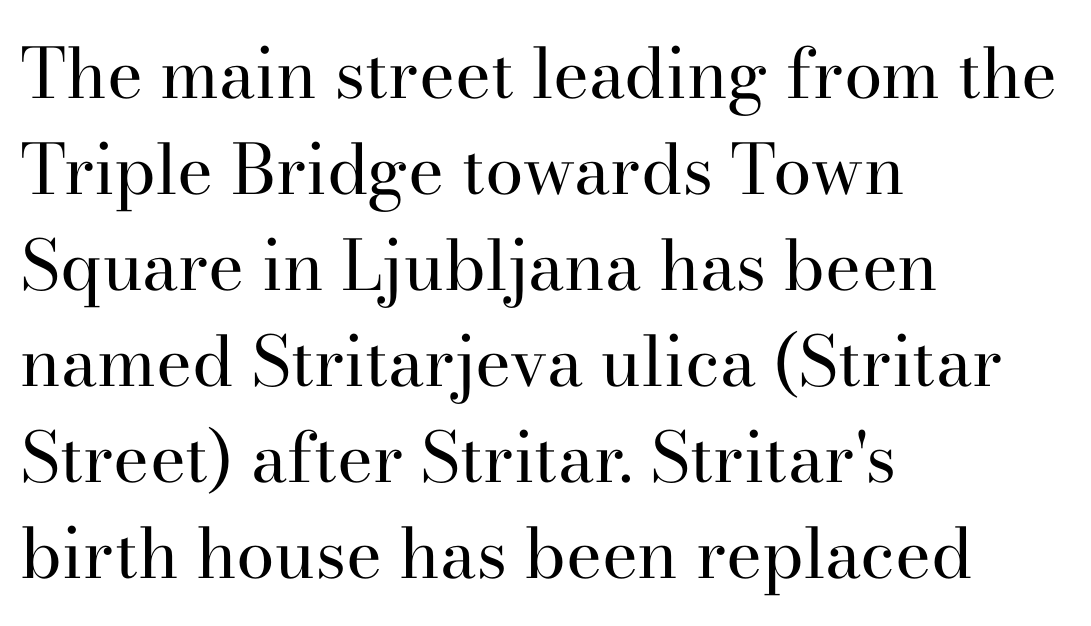
{"serif": "yes", "italic": "no", "bold": "no", "weight": "regular", "width": "normal", "stroke_contrast": "high", "x_height": "small", "monospaced": "no", "underline": "no", "align": "left", "line_spacing": "normal", "line_spacing_ratio": 1.39, "letter_spacing": "normal", "letter_spacing_em": 0.0, "glyph_px": 69}
